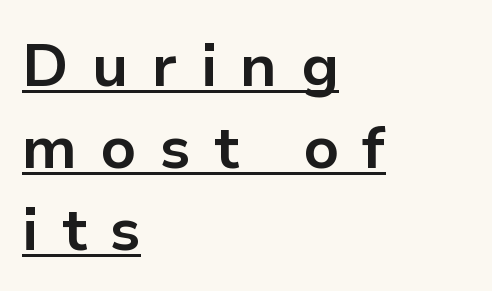
{"serif": "no", "italic": "no", "bold": "yes", "weight": "bold", "width": "normal", "stroke_contrast": "low", "x_height": "medium", "monospaced": "no", "underline": "yes", "align": "left", "line_spacing": "normal", "line_spacing_ratio": 1.37, "letter_spacing": "wide", "letter_spacing_em": 0.39, "glyph_px": 60}
